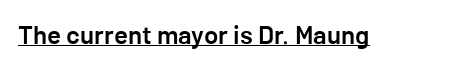
{"italic": "no", "bold": "semi", "underline": "yes", "letter_spacing": "normal", "letter_spacing_em": 0.0, "glyph_px": 26}
